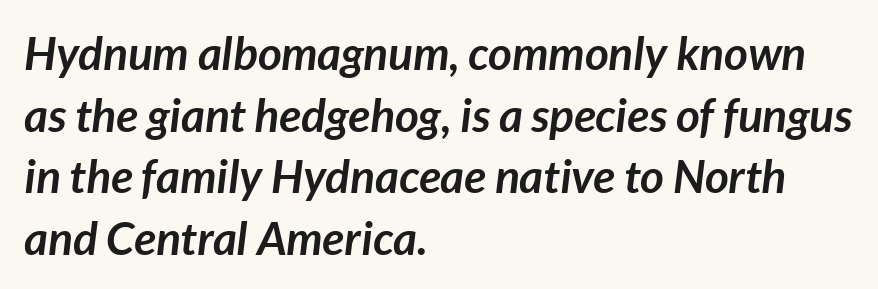
{"italic": "yes", "lean": "right", "slant_degrees": 7, "bold": "yes", "weight": "semibold", "width": "normal", "stroke_contrast": "low", "x_height": "medium", "monospaced": "no", "underline": "no", "align": "left", "line_spacing": "normal", "line_spacing_ratio": 1.34, "letter_spacing": "normal", "letter_spacing_em": 0.0, "glyph_px": 46}
